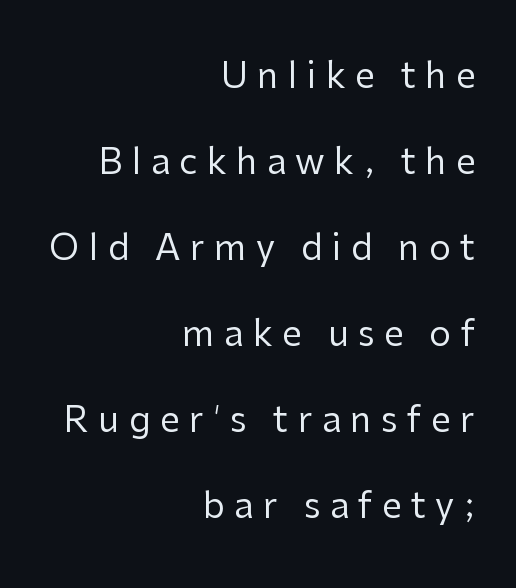
Q: Is the text bold? A: No.
Q: Is the text italic (slanted)? A: No, it is upright.
Q: Is the typeface a serif or a sans-serif typeface? A: Sans-serif.
Q: Is the text underlined? A: No.
Q: How is the paragraph aligned? A: Right-aligned.
Q: Is the spacing between letters normal or unusually wide? A: Unusually wide.
Q: Is the spacing between lines tight, normal or loose? A: Loose.
Q: Width (condensed, normal, or wide)? A: Normal.
Q: Stroke contrast? A: Low.
Q: x-height? A: Medium.
Q: Monospaced? A: No.
